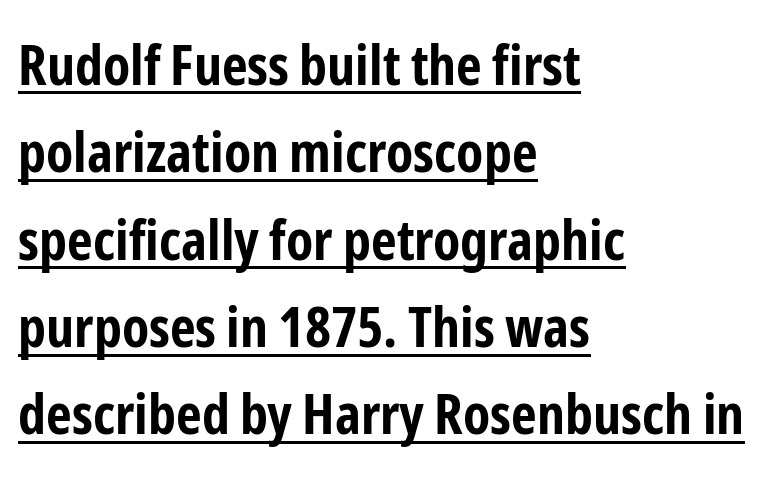
Does the type have serifs? No, each stem ends abruptly. A typographer would call this underscored text. Compared with typical body copy, the letter spacing here is the same. Strokes here are thick enough to call this a true bold. Typeset ragged right — the left edge is the straight one.
